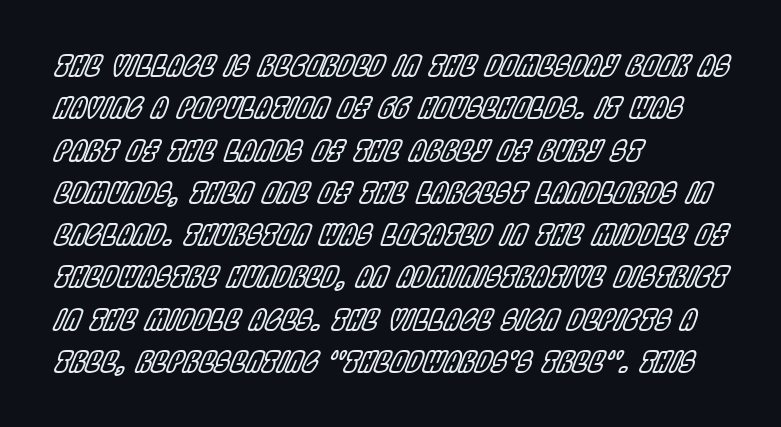
Q: Is the text italic (slanted)? A: Yes, it leans right by about 22 degrees.
Q: Is the text underlined? A: No.
Q: How is the paragraph aligned? A: Left-aligned.
Q: Is the spacing between letters normal or unusually wide? A: Normal.
Q: Is the spacing between lines tight, normal or loose? A: Normal.
Q: Width (condensed, normal, or wide)? A: Condensed.
Q: x-height? A: Large.
Q: Monospaced? A: No.
